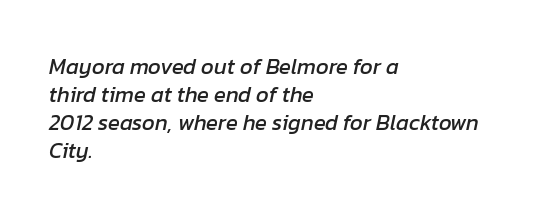
Q: Is the text italic (slanted)? A: Yes, it leans right by about 12 degrees.
Q: Is the text underlined? A: No.
Q: How is the paragraph aligned? A: Left-aligned.
Q: Is the spacing between letters normal or unusually wide? A: Normal.
Q: Is the spacing between lines tight, normal or loose? A: Normal.
